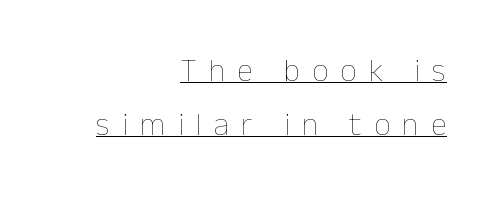
The image shows 32 px thin type, upright; set right-aligned, normal line spacing (1.68x), unusually wide letter spacing (+0.38 em), underlined; low stroke contrast and a medium x-height.
